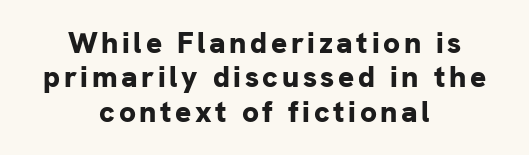
The image shows 30 px bold sans-serif type, upright; set centered, tight line spacing (1.15x), not underlined; low stroke contrast and a medium x-height.
